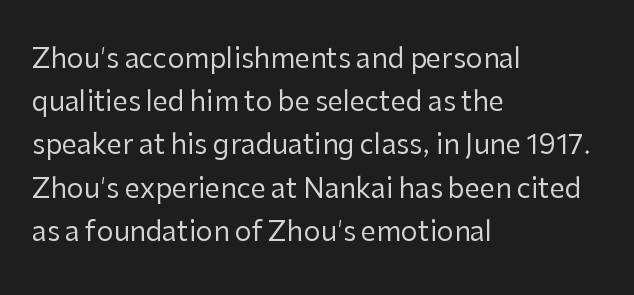
The image shows 27 px text type, upright; set left-aligned, normal line spacing (1.6x), normal letter spacing, not underlined.
